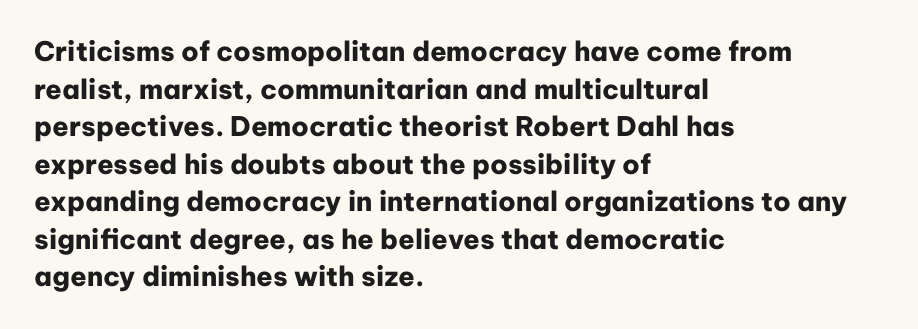
The image shows 27 px bold type, upright; set left-aligned, normal line spacing (1.39x), normal letter spacing, not underlined.
